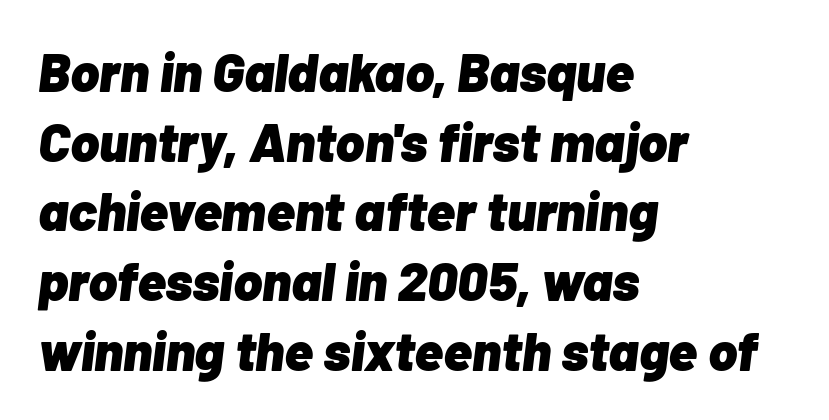
{"italic": "yes", "lean": "right", "slant_degrees": 7, "bold": "yes", "weight": "heavy", "width": "normal", "stroke_contrast": "low", "x_height": "medium", "monospaced": "no", "underline": "no", "align": "left", "line_spacing": "normal", "line_spacing_ratio": 1.29, "letter_spacing": "normal", "letter_spacing_em": 0.0, "glyph_px": 54}
